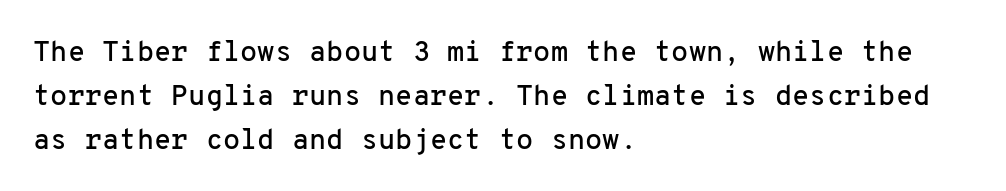
{"serif": "no", "italic": "no", "width": "normal", "stroke_contrast": "low", "x_height": "medium", "monospaced": "yes", "underline": "no", "align": "left", "line_spacing": "normal", "line_spacing_ratio": 1.58, "letter_spacing": "normal", "letter_spacing_em": 0.0, "glyph_px": 28}
